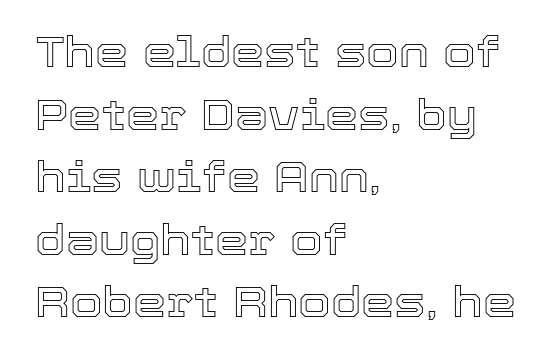
{"italic": "no", "width": "normal", "x_height": "medium", "monospaced": "no", "underline": "no", "align": "left", "line_spacing": "normal", "line_spacing_ratio": 1.49, "letter_spacing": "normal", "letter_spacing_em": 0.0, "glyph_px": 42}
